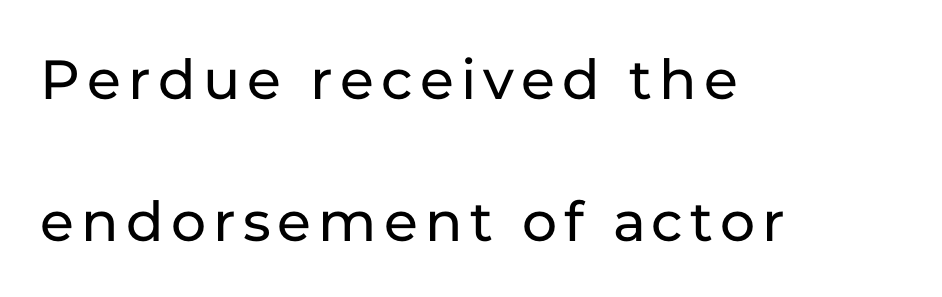
Q: Is the text italic (slanted)? A: No, it is upright.
Q: Is the typeface a serif or a sans-serif typeface? A: Sans-serif.
Q: Is the text underlined? A: No.
Q: How is the paragraph aligned? A: Left-aligned.
Q: Is the spacing between lines tight, normal or loose? A: Loose.
Q: Width (condensed, normal, or wide)? A: Normal.
Q: Stroke contrast? A: Low.
Q: x-height? A: Medium.
Q: Monospaced? A: No.
